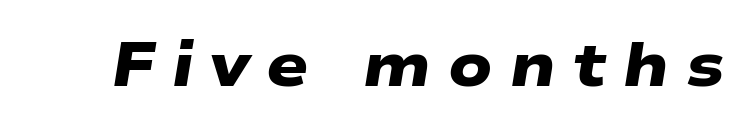
{"serif": "no", "bold": "yes", "weight": "heavy", "width": "wide", "stroke_contrast": "low", "x_height": "medium", "monospaced": "no", "underline": "no", "letter_spacing": "wide", "letter_spacing_em": 0.27, "glyph_px": 62}
